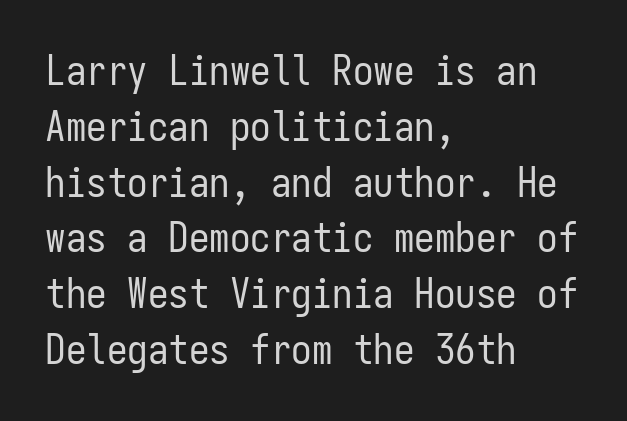
Where is the straight margin? On the left. Inter-character spacing is left at the font's built-in metrics. Is there much room between lines? A standard amount, neither cramped nor airy. If you drew a line through each stem, it would be perfectly vertical. Are there feet on the stems? There aren't — it's a sans.
